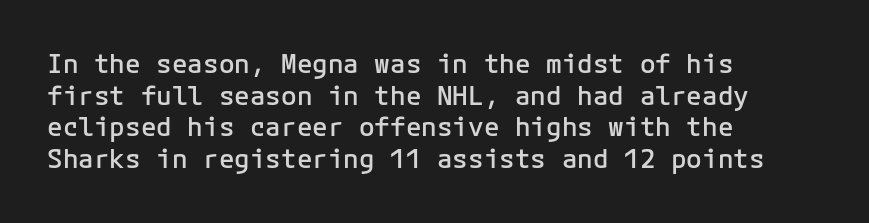
Q: Is the text bold? A: Semi-bold.
Q: Is the text italic (slanted)? A: No, it is upright.
Q: Is the text underlined? A: No.
Q: How is the paragraph aligned? A: Left-aligned.
Q: Is the spacing between letters normal or unusually wide? A: Normal.
